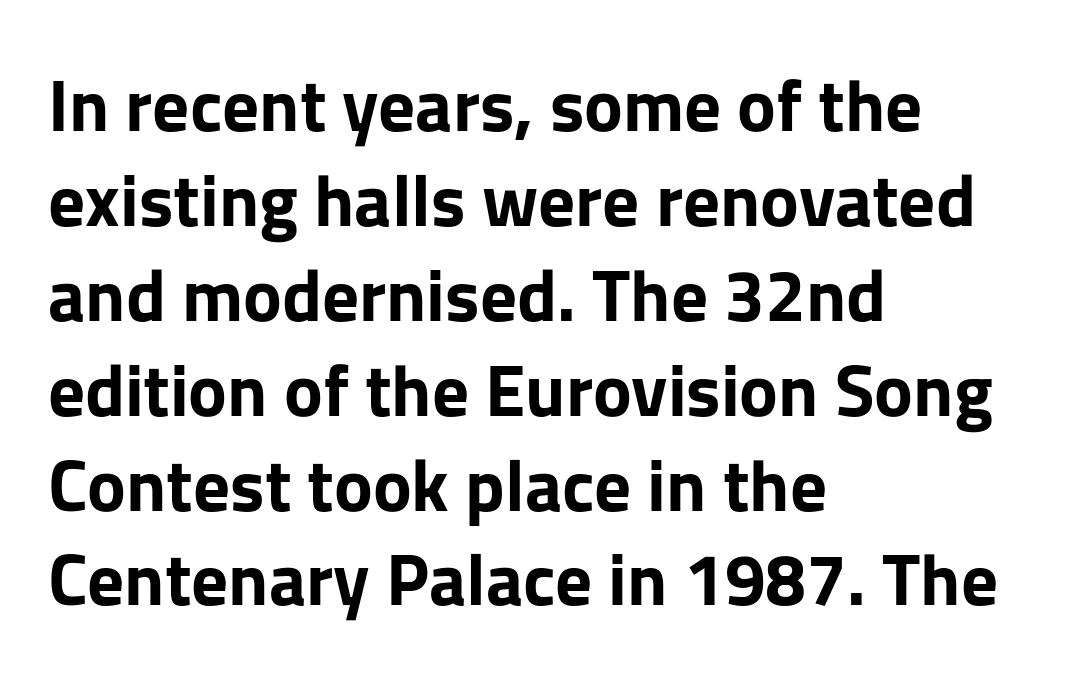
{"serif": "no", "italic": "no", "bold": "yes", "weight": "bold", "width": "normal", "stroke_contrast": "low", "x_height": "medium", "monospaced": "no", "underline": "no", "align": "left", "line_spacing": "normal", "line_spacing_ratio": 1.3, "letter_spacing": "normal", "letter_spacing_em": 0.0, "glyph_px": 73}
